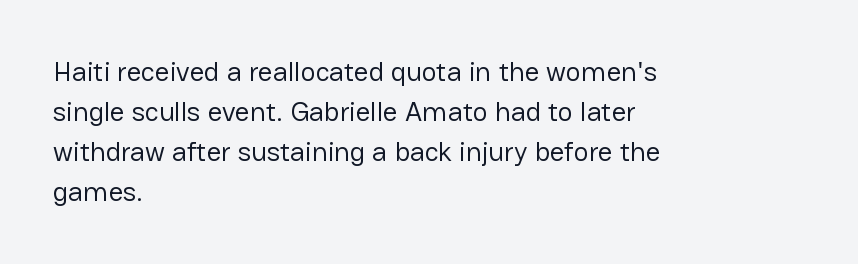
Q: Is the text bold? A: No.
Q: Is the text italic (slanted)? A: No, it is upright.
Q: Is the typeface a serif or a sans-serif typeface? A: Sans-serif.
Q: Is the text underlined? A: No.
Q: How is the paragraph aligned? A: Left-aligned.
Q: Is the spacing between letters normal or unusually wide? A: Normal.
Q: Is the spacing between lines tight, normal or loose? A: Normal.
Q: Width (condensed, normal, or wide)? A: Normal.
Q: Stroke contrast? A: Low.
Q: x-height? A: Medium.
Q: Monospaced? A: No.
